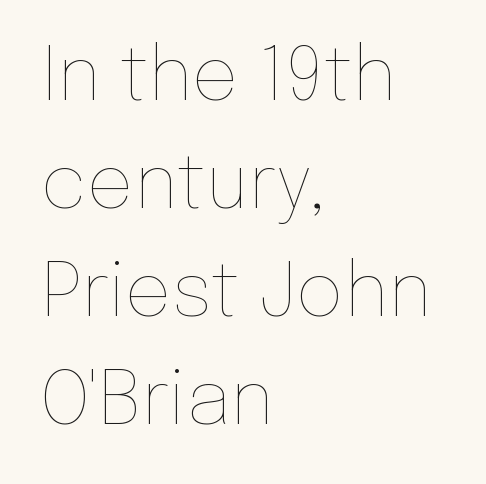
Underlining? Definitely not there. The passage shown stacks its lines at a standard gap. The rendering uses natural spacing where letterforms have individual widths. Weight: in the light-to-regular range. Line starts are locked; line ends wander. A roman cut, with each character standing at attention.
